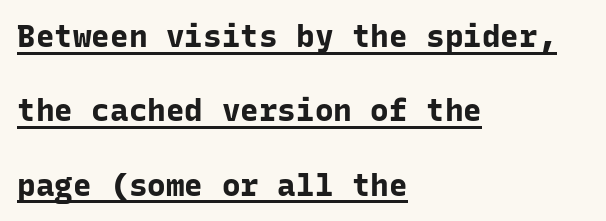
Q: Is the text bold? A: Yes.
Q: Is the text italic (slanted)? A: No, it is upright.
Q: Is the typeface a serif or a sans-serif typeface? A: Sans-serif.
Q: Is the text underlined? A: Yes.
Q: How is the paragraph aligned? A: Left-aligned.
Q: Is the spacing between letters normal or unusually wide? A: Normal.
Q: Is the spacing between lines tight, normal or loose? A: Loose.
Q: Width (condensed, normal, or wide)? A: Normal.
Q: Stroke contrast? A: Low.
Q: x-height? A: Medium.
Q: Monospaced? A: Yes.
